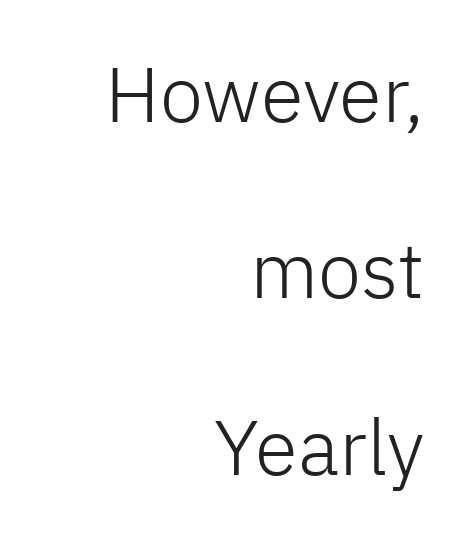
{"serif": "no", "italic": "no", "bold": "no", "weight": "light", "width": "normal", "stroke_contrast": "low", "x_height": "medium", "monospaced": "no", "underline": "no", "align": "right", "line_spacing": "loose", "line_spacing_ratio": 2.26, "letter_spacing": "normal", "letter_spacing_em": 0.0, "glyph_px": 78}
